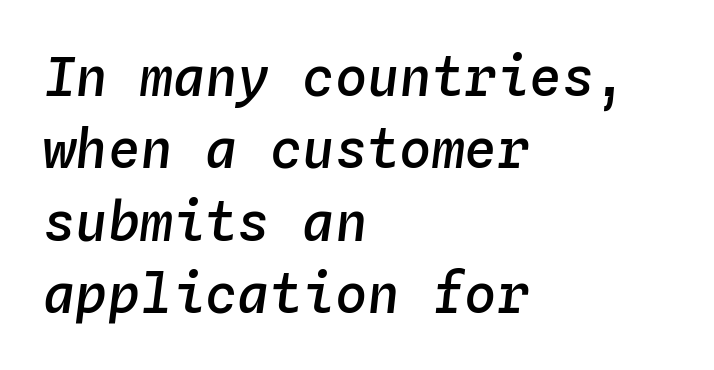
Q: Is the text bold? A: Semi-bold.
Q: Is the text italic (slanted)? A: Yes, it leans right by about 4 degrees.
Q: Is the text underlined? A: No.
Q: How is the paragraph aligned? A: Left-aligned.
Q: Is the spacing between letters normal or unusually wide? A: Normal.
Q: Is the spacing between lines tight, normal or loose? A: Normal.
Q: Width (condensed, normal, or wide)? A: Normal.
Q: Stroke contrast? A: Low.
Q: x-height? A: Medium.
Q: Monospaced? A: Yes.
